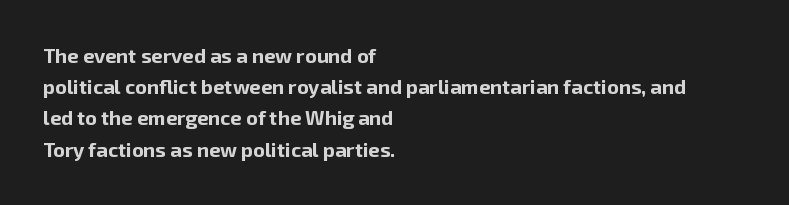
The image shows 20 px bold type, upright; set left-aligned, normal line spacing (1.56x), normal letter spacing, not underlined.
